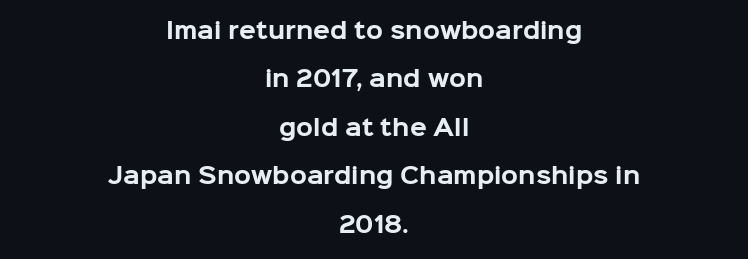
Notice the wide empty band between every row — that's loose leading. This rendering uses center alignment, leaving both contours irregular but symmetric. Italic: no, the glyphs are upright roman. Heavy, bold letterforms. Inter-character spacing is left at the font's built-in metrics.
